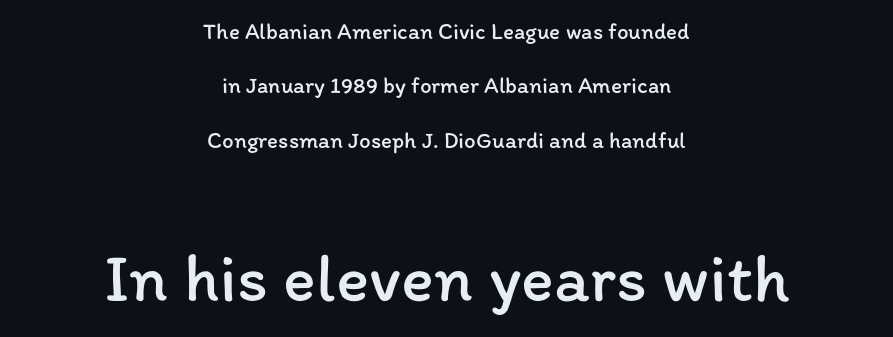
Notice how the stems are strictly vertical — no italics here. Observe the ordinary spacing: letters are neighbours, not strangers. Think of a printed novel: that variable character pitch is what you see here. Lines of text with bare space underneath. Which chunk is bigger? The second one — the bottom block dwarfs the top. One-word summary of the alignment: center.
